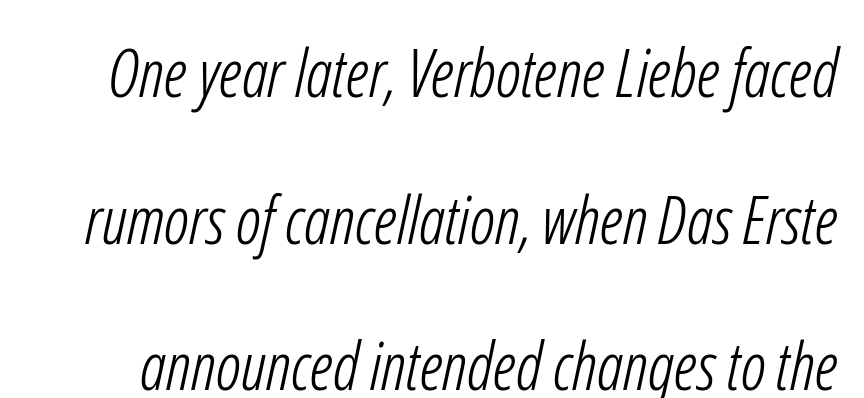
Standard letterfit; no display-style spreading of the glyphs. Honestly, there is no underline to notice here at all. Quick note: interline space is abundant. The strokes are not fattened; the text isn't bold. Proportional: the letters do not fall into vertical columns.
